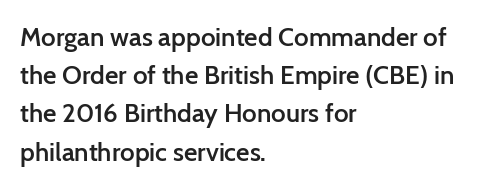
These lines keep a tight, regular rhythm from letter to letter. The rag falls on the right side of this text block. Glance below the letters and you will spot only blank space. Interline gaps are of average width in this sample.
